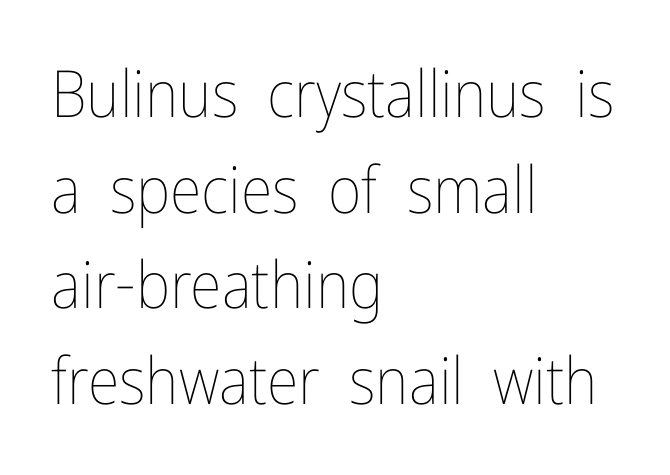
The image shows 65 px thin, condensed type, upright; set left-aligned, normal line spacing (1.47x), normal letter spacing, not underlined; low stroke contrast and a medium x-height.
